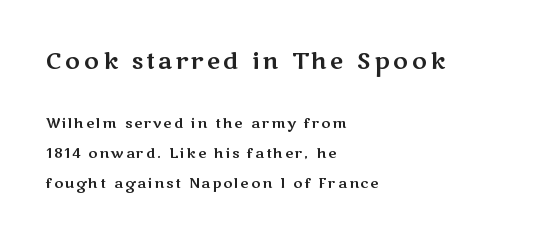
The image shows 23 px text type, upright; set left-aligned, loose line spacing (2.14x), not underlined; the first (top) block is 1.64x larger.
